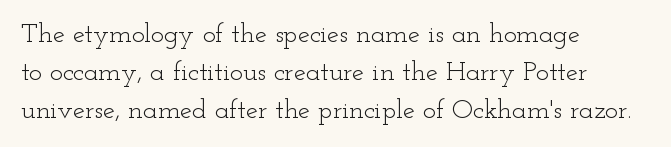
The image shows 27 px text type, upright; set left-aligned, normal line spacing (1.41x), normal letter spacing, not underlined.
